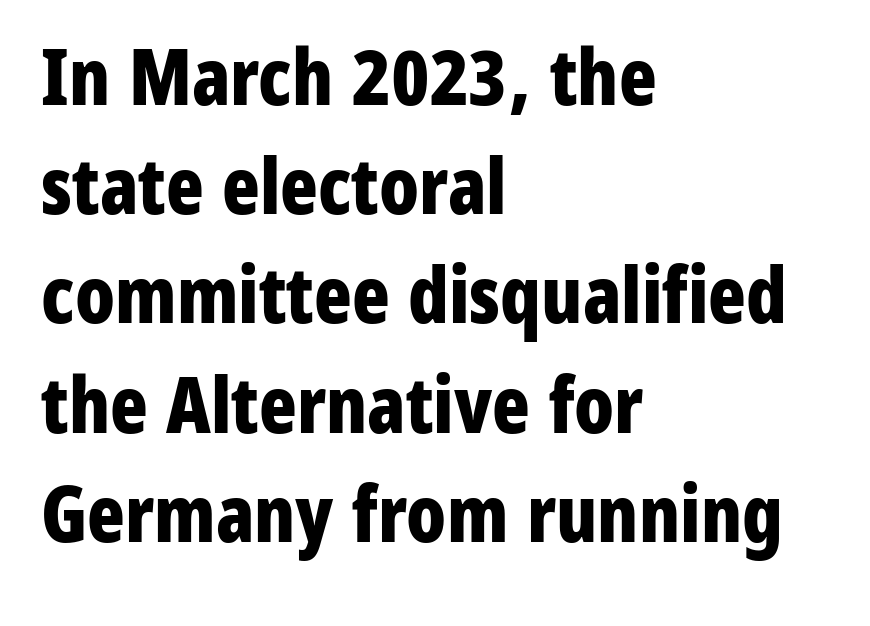
The image shows 78 px bold, condensed sans-serif type, upright; set left-aligned, normal line spacing (1.4x), normal letter spacing, not underlined; low stroke contrast and a medium x-height.
